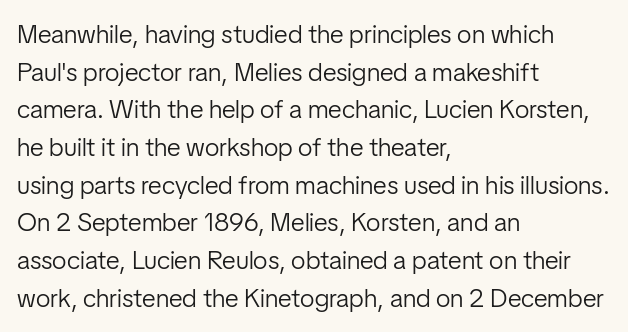
This sample is left-justified, so line endings fall wherever the words run out. Short note: letters normally spaced. These lines were composed using upright roman letters. Nothing heavy about these letters — not bold at all. The glyphs are unaccompanied by any horizontal stroke below them. Quick note: interline space is typical.
